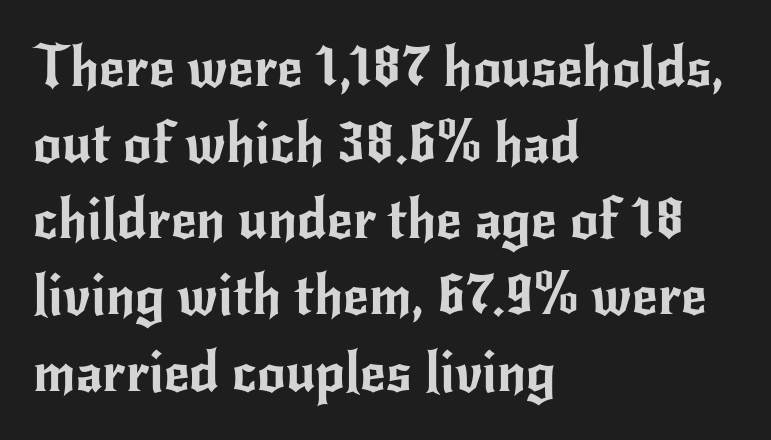
{"serif": "no", "italic": "no", "width": "normal", "stroke_contrast": "low", "x_height": "small", "monospaced": "no", "underline": "no", "align": "left", "line_spacing": "normal", "line_spacing_ratio": 1.36, "letter_spacing": "normal", "letter_spacing_em": 0.0, "glyph_px": 56}
